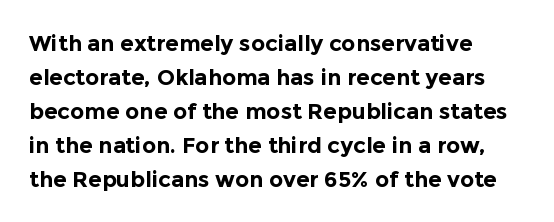
The image shows 22 px bold type, upright; set left-aligned, normal line spacing (1.54x), normal letter spacing, not underlined.
